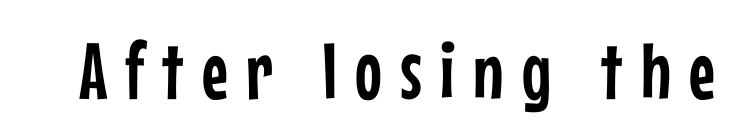
Quick note: underline off. The line texture is sparse and dotted thanks to wide tracking. Looks like regular typesetting: each glyph gets only the width it needs. Letterform terminals end flat and unadorned throughout the passage. Is there any slant? The stems are plumb.
